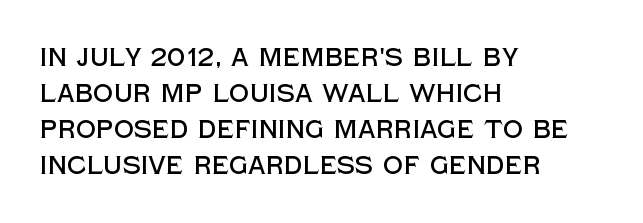
Q: Is the text italic (slanted)? A: No, it is upright.
Q: Is the text underlined? A: No.
Q: How is the paragraph aligned? A: Left-aligned.
Q: Is the spacing between letters normal or unusually wide? A: Normal.
Q: Is the spacing between lines tight, normal or loose? A: Normal.
